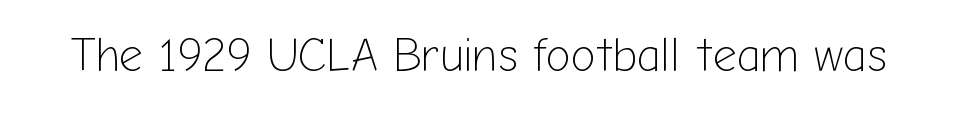
{"serif": "no", "italic": "no", "bold": "no", "weight": "light", "width": "normal", "stroke_contrast": "low", "x_height": "medium", "monospaced": "no", "underline": "no", "letter_spacing": "normal", "letter_spacing_em": 0.0, "glyph_px": 47}
